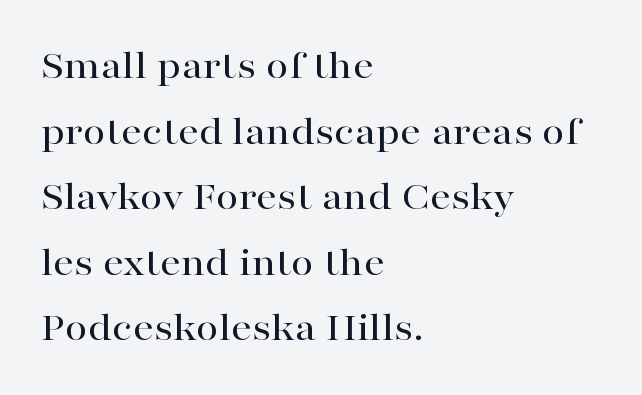
Q: Is the text italic (slanted)? A: No, it is upright.
Q: Is the typeface a serif or a sans-serif typeface? A: Serif.
Q: Is the text underlined? A: No.
Q: How is the paragraph aligned? A: Left-aligned.
Q: Is the spacing between letters normal or unusually wide? A: Normal.
Q: Is the spacing between lines tight, normal or loose? A: Normal.
Q: Width (condensed, normal, or wide)? A: Wide.
Q: Stroke contrast? A: High.
Q: x-height? A: Medium.
Q: Monospaced? A: No.
